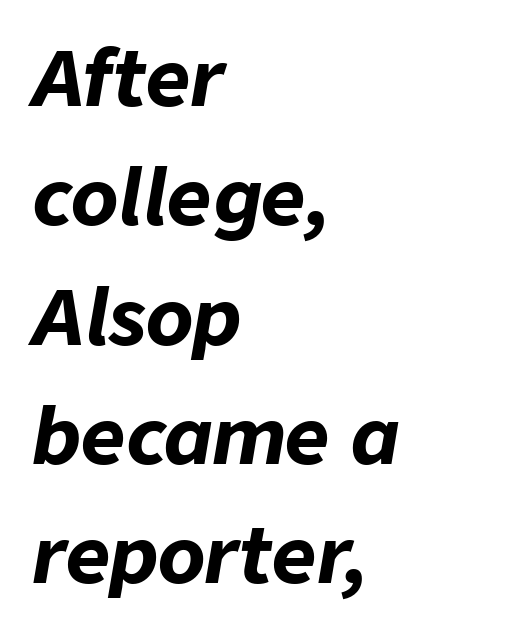
{"italic": "yes", "lean": "right", "slant_degrees": 9, "bold": "yes", "weight": "bold", "width": "normal", "stroke_contrast": "low", "x_height": "medium", "monospaced": "no", "underline": "no", "align": "left", "line_spacing": "normal", "line_spacing_ratio": 1.55, "letter_spacing": "normal", "letter_spacing_em": 0.0, "glyph_px": 77}
